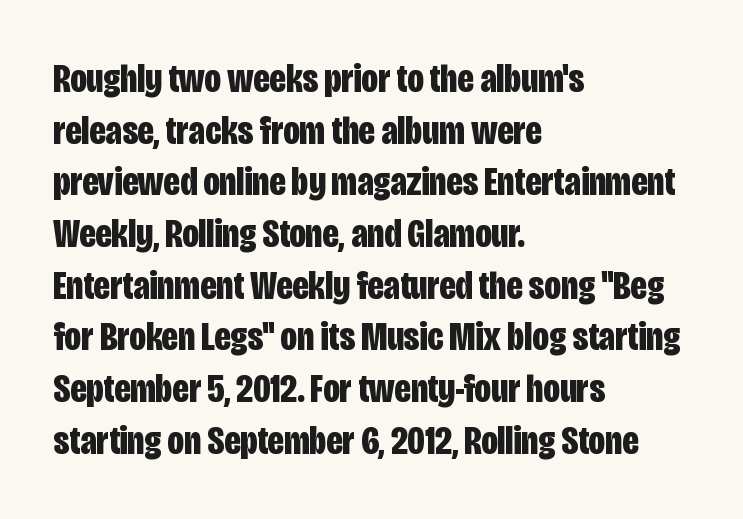
Q: Is the text bold? A: Yes.
Q: Is the text italic (slanted)? A: No, it is upright.
Q: Is the typeface a serif or a sans-serif typeface? A: Sans-serif.
Q: Is the text underlined? A: No.
Q: How is the paragraph aligned? A: Left-aligned.
Q: Is the spacing between letters normal or unusually wide? A: Normal.
Q: Is the spacing between lines tight, normal or loose? A: Normal.
Q: Width (condensed, normal, or wide)? A: Condensed.
Q: Stroke contrast? A: Low.
Q: x-height? A: Large.
Q: Monospaced? A: No.
